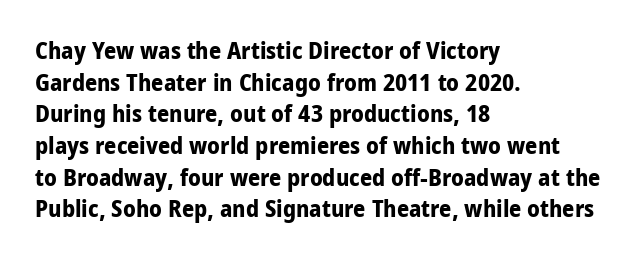
The image shows 24 px bold type, upright; set left-aligned, normal line spacing (1.32x), normal letter spacing, not underlined.
